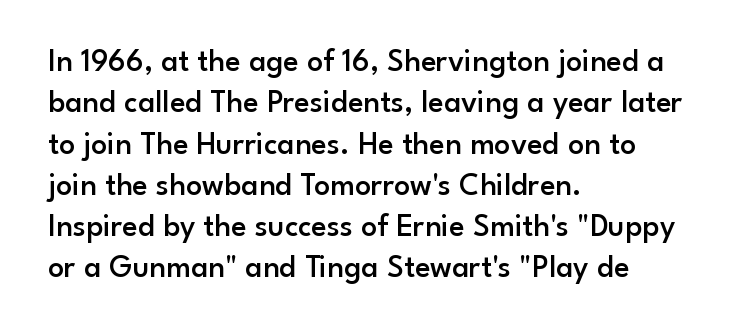
{"serif": "no", "italic": "no", "bold": "semi", "weight": "semibold", "width": "normal", "stroke_contrast": "low", "x_height": "small", "monospaced": "no", "underline": "no", "align": "left", "line_spacing": "normal", "line_spacing_ratio": 1.29, "letter_spacing": "normal", "letter_spacing_em": 0.0, "glyph_px": 32}
